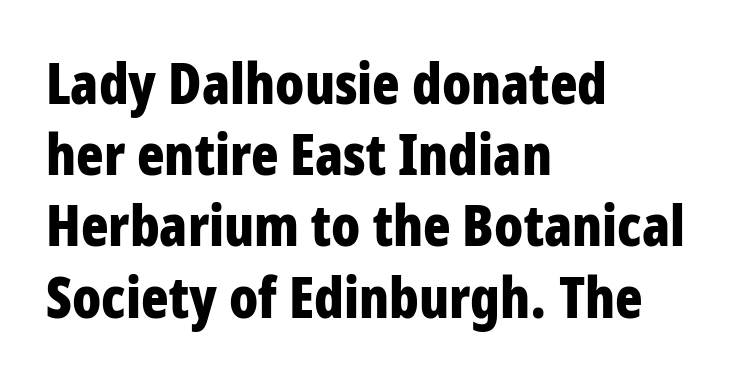
The image shows 57 px bold, condensed sans-serif type, upright; set left-aligned, normal line spacing (1.25x), normal letter spacing, not underlined; low stroke contrast and a large x-height.
